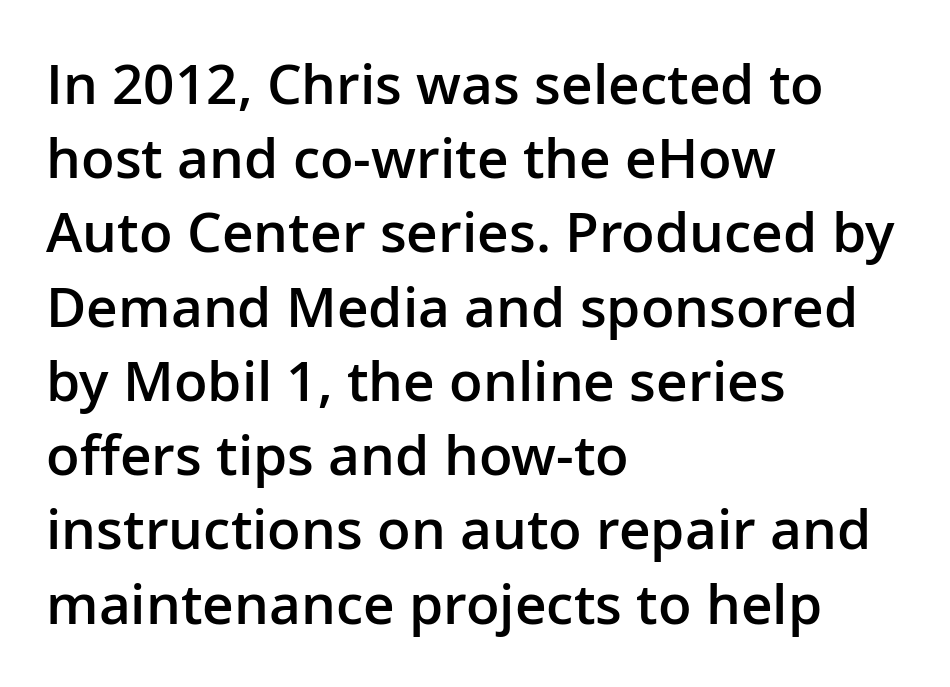
{"serif": "no", "italic": "no", "bold": "semi", "weight": "semibold", "width": "normal", "stroke_contrast": "low", "x_height": "medium", "monospaced": "no", "underline": "no", "align": "left", "line_spacing": "normal", "line_spacing_ratio": 1.35, "letter_spacing": "normal", "letter_spacing_em": 0.0, "glyph_px": 55}
